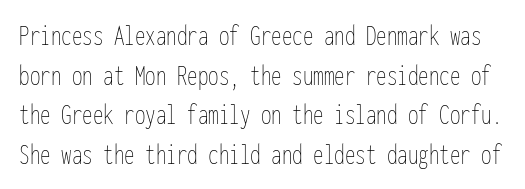
{"italic": "no", "bold": "no", "weight": "thin", "width": "condensed", "stroke_contrast": "low", "x_height": "medium", "monospaced": "yes", "underline": "no", "line_spacing": "normal", "line_spacing_ratio": 1.32, "letter_spacing": "normal", "letter_spacing_em": 0.0, "glyph_px": 30}
